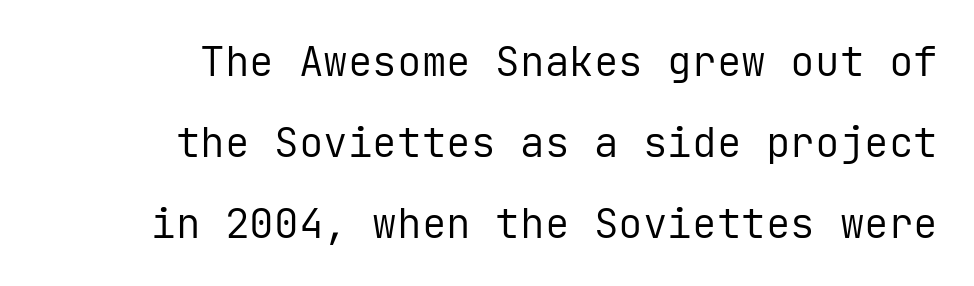
The image shows 41 px regular-weight sans-serif type, upright, monospaced; set right-aligned, loose line spacing (1.97x), normal letter spacing, not underlined; low stroke contrast and a medium x-height.
